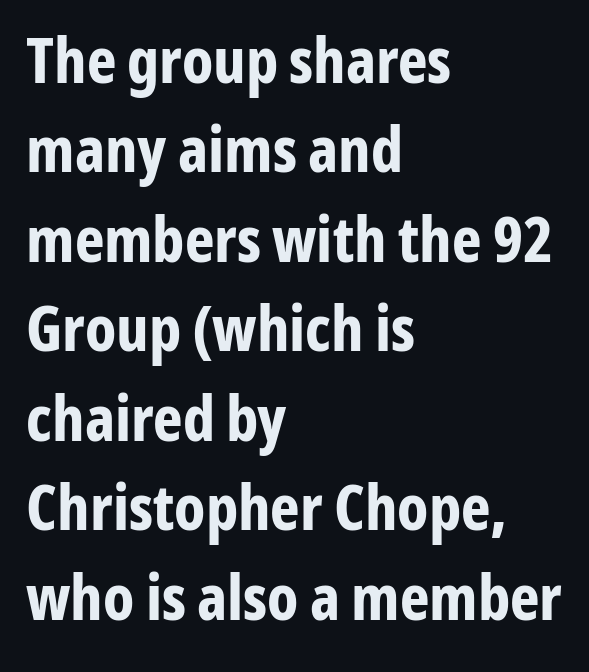
These words are printed bold, with thick strokes throughout. Nobody drew a line under any word here. Proportional: the letters do not fall into vertical columns. You can tell it's not italic because the verticals are truly vertical.
